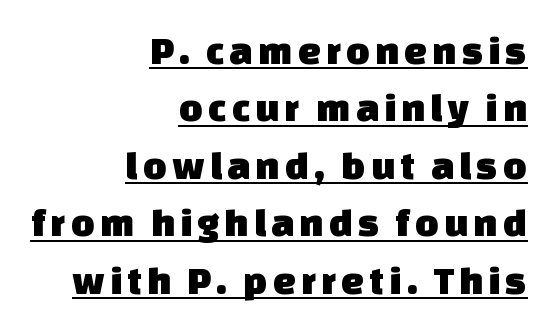
The image shows 41 px sans-serif type; set right-aligned, normal line spacing (1.4x), underlined; low stroke contrast and a large x-height.
